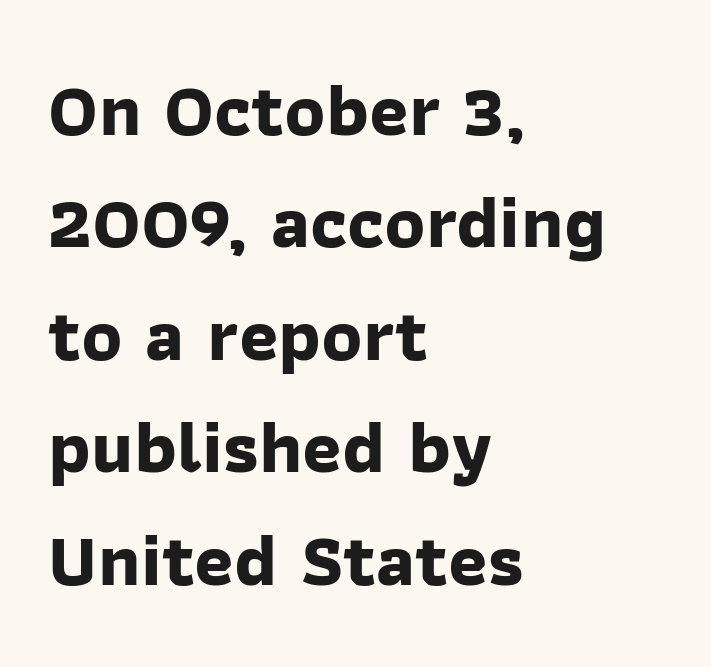
Q: Is the text bold? A: Yes.
Q: Is the typeface a serif or a sans-serif typeface? A: Sans-serif.
Q: Is the text underlined? A: No.
Q: How is the paragraph aligned? A: Left-aligned.
Q: Is the spacing between letters normal or unusually wide? A: Normal.
Q: Is the spacing between lines tight, normal or loose? A: Normal.
Q: Width (condensed, normal, or wide)? A: Normal.
Q: Stroke contrast? A: Low.
Q: x-height? A: Medium.
Q: Monospaced? A: No.
